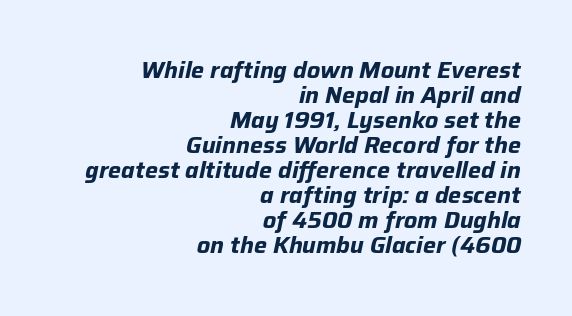
{"italic": "yes", "lean": "right", "slant_degrees": 12, "bold": "yes", "underline": "no", "align": "right", "line_spacing": "tight", "line_spacing_ratio": 1.09, "letter_spacing": "normal", "letter_spacing_em": 0.0, "glyph_px": 23}
